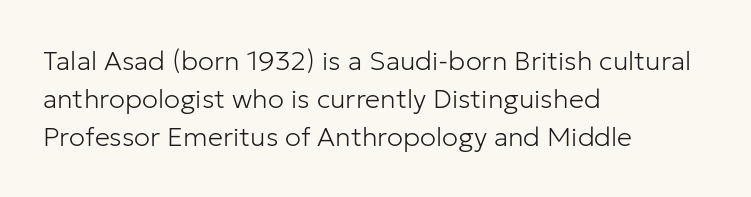
The image shows 27 px text type, upright; set left-aligned, normal line spacing (1.4x), normal letter spacing, not underlined.
